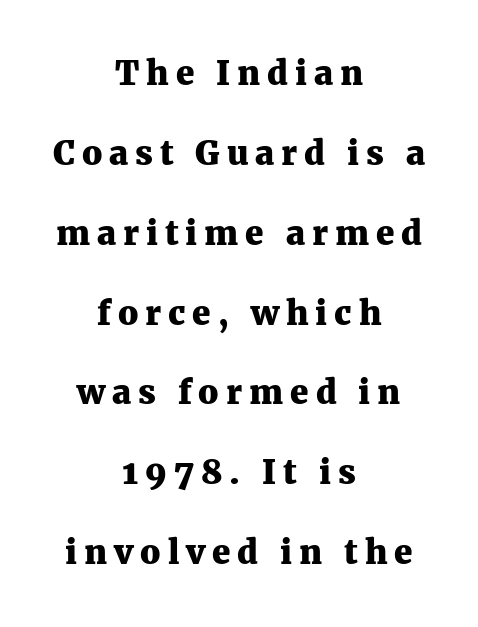
Q: Is the text bold? A: Yes.
Q: Is the text italic (slanted)? A: No, it is upright.
Q: Is the typeface a serif or a sans-serif typeface? A: Serif.
Q: Is the text underlined? A: No.
Q: How is the paragraph aligned? A: Centered.
Q: Is the spacing between letters normal or unusually wide? A: Unusually wide.
Q: Is the spacing between lines tight, normal or loose? A: Loose.
Q: Width (condensed, normal, or wide)? A: Normal.
Q: Stroke contrast? A: Medium.
Q: x-height? A: Medium.
Q: Monospaced? A: No.
